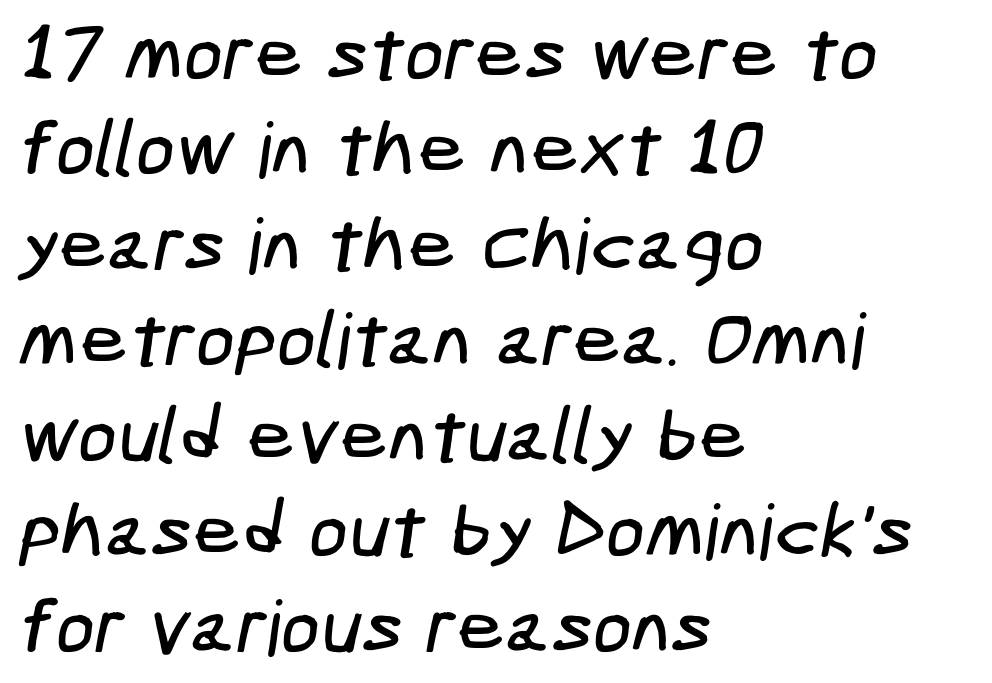
This sample is left-justified, so line endings fall wherever the words run out. Nobody drew a line under any word here. Is this a sans? Yes — the strokes have no serifs. Nobody touched the tracking dial on this one.
